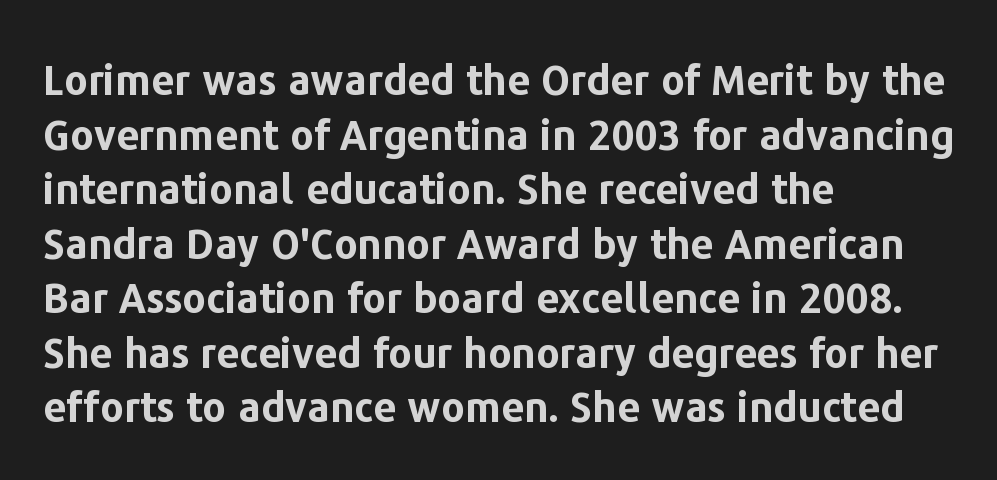
This rendering uses left alignment, leaving the right contour irregular. The glyphs in this specimen are sans serif. The letters stand upright; this is a roman face. The rendering uses natural spacing where letterforms have individual widths. Vertical spacing — default. Descenders are the only things crossing below the line.
